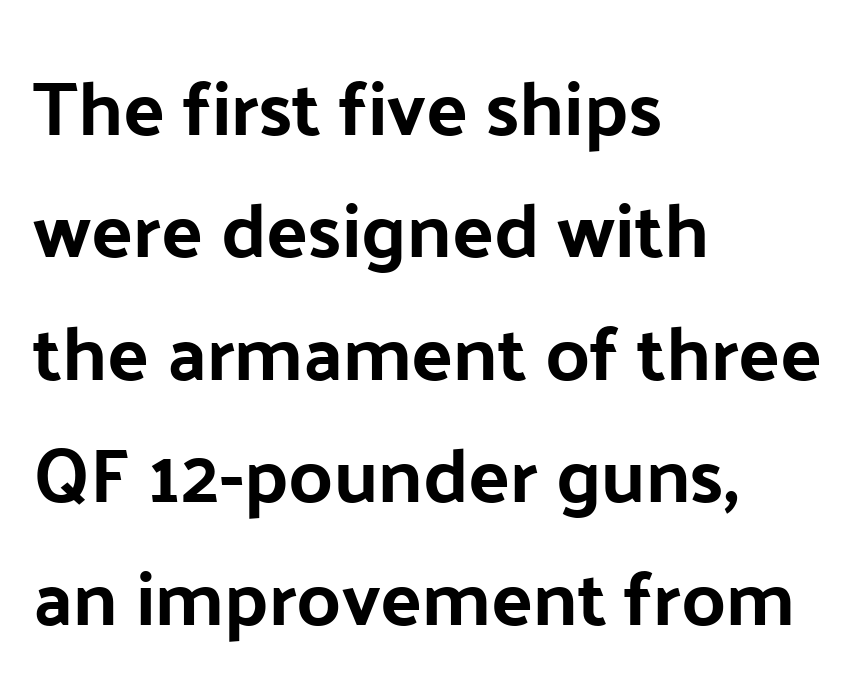
Does the type have serifs? No, each stem ends abruptly. Unmarked baselines from the first word to the last. As a designer I'd log this as weight 700, bold. Here the designer chose a conventional face with non-uniform glyph widths. Summary of vertical rhythm: regular, with standard interline spacing.
